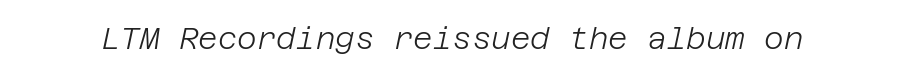
The image shows 30 px light type, italic (leaning right); set normal letter spacing, not underlined; low stroke contrast and a large x-height.
